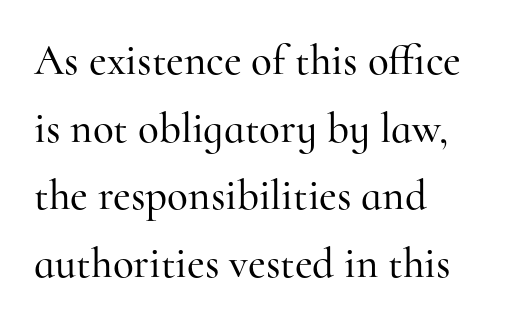
The image shows 43 px serif type, upright; set left-aligned, normal line spacing (1.57x), normal letter spacing, not underlined; high stroke contrast and a small x-height.
